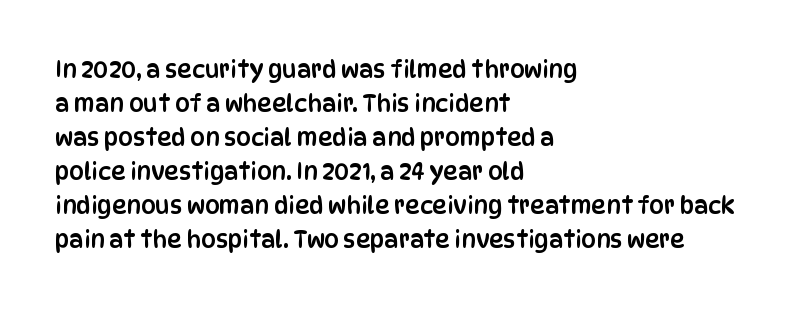
Q: Is the text italic (slanted)? A: No, it is upright.
Q: Is the text underlined? A: No.
Q: How is the paragraph aligned? A: Left-aligned.
Q: Is the spacing between letters normal or unusually wide? A: Normal.
Q: Is the spacing between lines tight, normal or loose? A: Normal.
